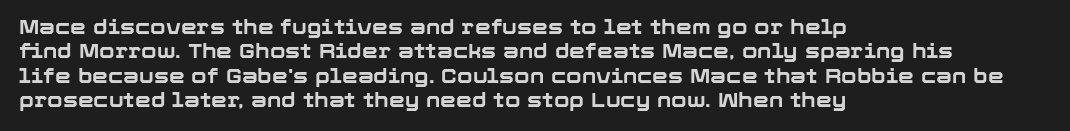
Q: Is the text bold? A: Yes.
Q: Is the text italic (slanted)? A: No, it is upright.
Q: Is the text underlined? A: No.
Q: How is the paragraph aligned? A: Left-aligned.
Q: Is the spacing between letters normal or unusually wide? A: Normal.
